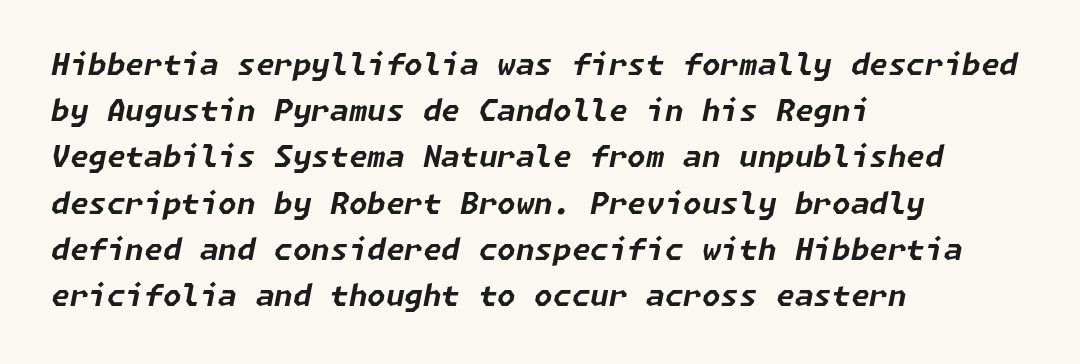
{"italic": "yes", "lean": "right", "slant_degrees": 11, "bold": "yes", "weight": "bold", "width": "normal", "stroke_contrast": "low", "x_height": "medium", "underline": "no", "align": "left", "line_spacing": "normal", "line_spacing_ratio": 1.54, "letter_spacing": "normal", "letter_spacing_em": 0.0, "glyph_px": 30}
